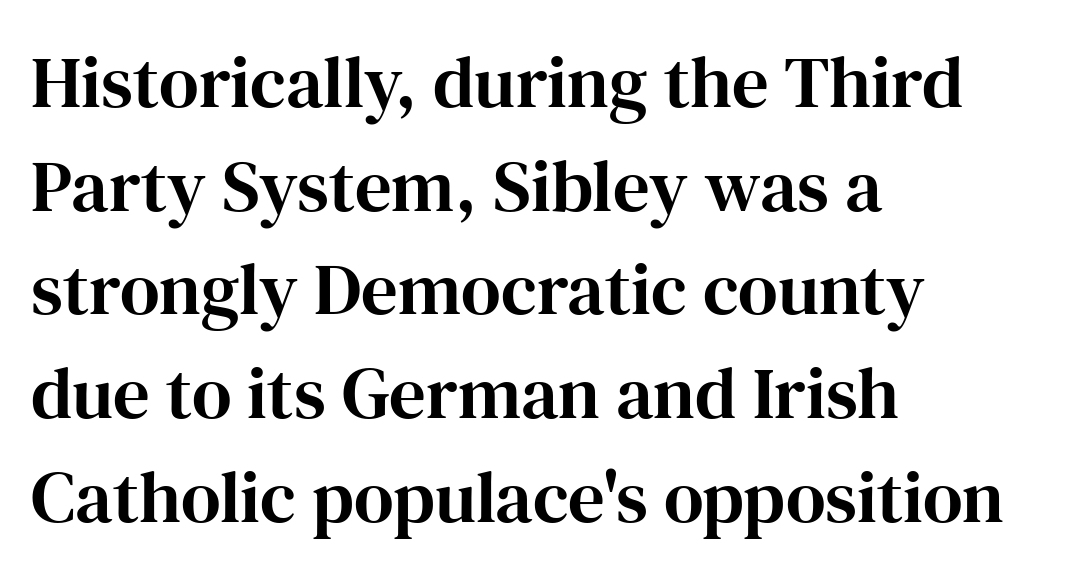
Q: Is the text italic (slanted)? A: No, it is upright.
Q: Is the typeface a serif or a sans-serif typeface? A: Serif.
Q: Is the text underlined? A: No.
Q: How is the paragraph aligned? A: Left-aligned.
Q: Is the spacing between letters normal or unusually wide? A: Normal.
Q: Is the spacing between lines tight, normal or loose? A: Normal.
Q: Width (condensed, normal, or wide)? A: Normal.
Q: Stroke contrast? A: High.
Q: x-height? A: Medium.
Q: Monospaced? A: No.
